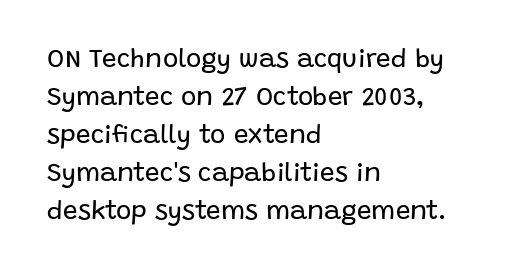
Visually the block forms a straight wall on the left and a jagged coastline on the right. Caption: standard tracking, unaltered. The type sits square on the baseline with zero lean. Weight: not bold — regular or lighter.
